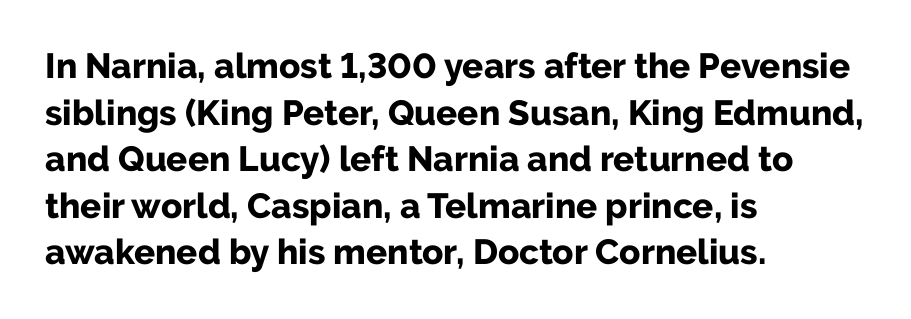
The image shows 35 px bold sans-serif type, upright; set left-aligned, normal line spacing (1.33x), normal letter spacing, not underlined; low stroke contrast and a medium x-height.
